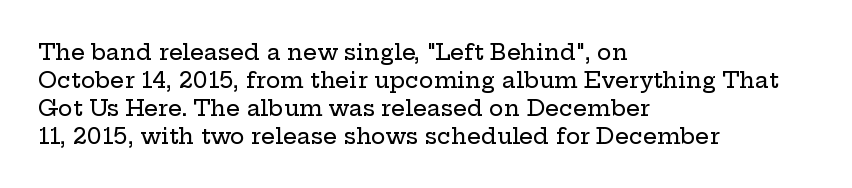
In terms of leading, this rendering sits right in the middle. Do the letters lean? They stand straight. These lines stack with their left ends in a neat column. The zone under the glyphs is completely vacant. The letters sit at their default tracking, neither squeezed nor spread.
